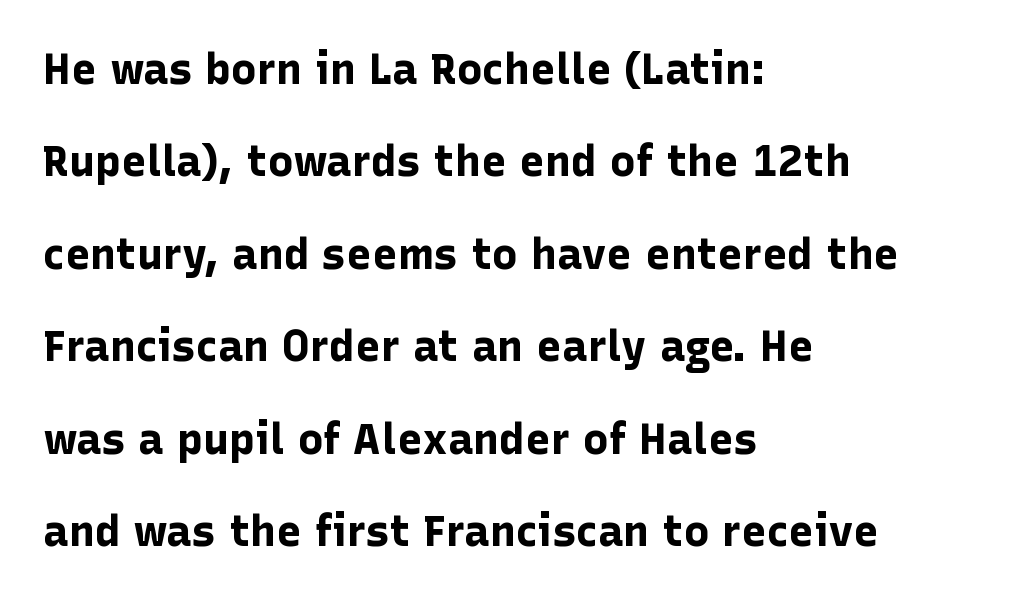
Q: Is the text bold? A: Yes.
Q: Is the text italic (slanted)? A: No, it is upright.
Q: Is the typeface a serif or a sans-serif typeface? A: Sans-serif.
Q: Is the text underlined? A: No.
Q: How is the paragraph aligned? A: Left-aligned.
Q: Is the spacing between letters normal or unusually wide? A: Normal.
Q: Is the spacing between lines tight, normal or loose? A: Loose.
Q: Width (condensed, normal, or wide)? A: Normal.
Q: Stroke contrast? A: Low.
Q: x-height? A: Medium.
Q: Monospaced? A: No.
